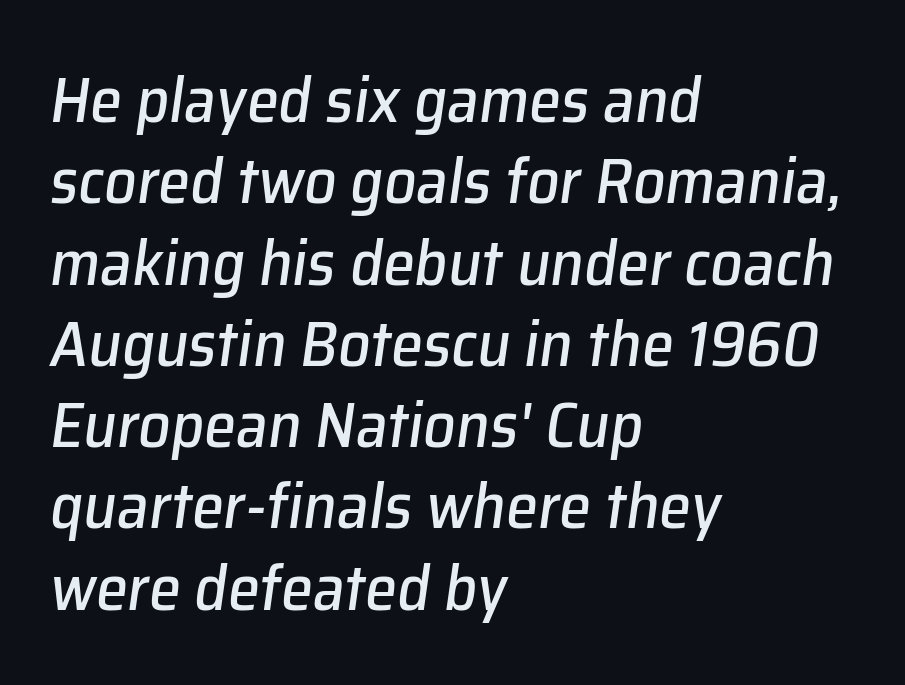
{"italic": "yes", "lean": "right", "slant_degrees": 8, "width": "normal", "stroke_contrast": "low", "x_height": "medium", "monospaced": "no", "underline": "no", "align": "left", "line_spacing": "normal", "line_spacing_ratio": 1.27, "letter_spacing": "normal", "letter_spacing_em": 0.0, "glyph_px": 64}
